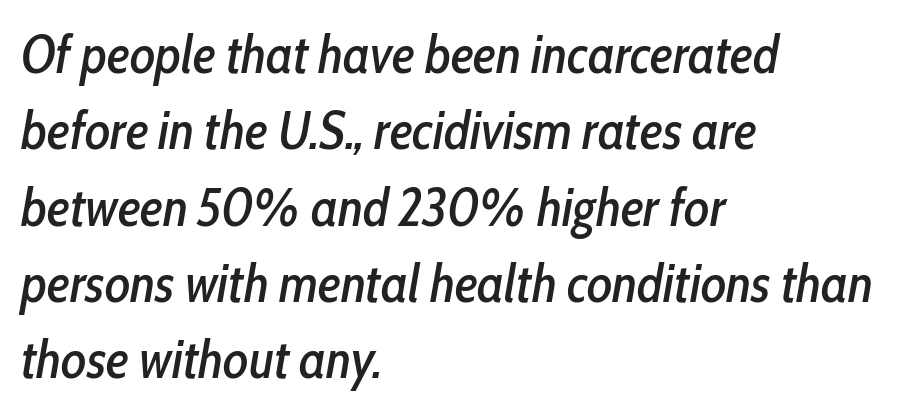
These lines were composed using italics. This sample uses plain, unmodified letter spacing. Glance below the letters and you will spot only blank space. The lines are quadded left. Rows of type keep a routine distance in the vertical direction. Note the varied advance widths — an 'i' is clearly narrower than an 'm'.
